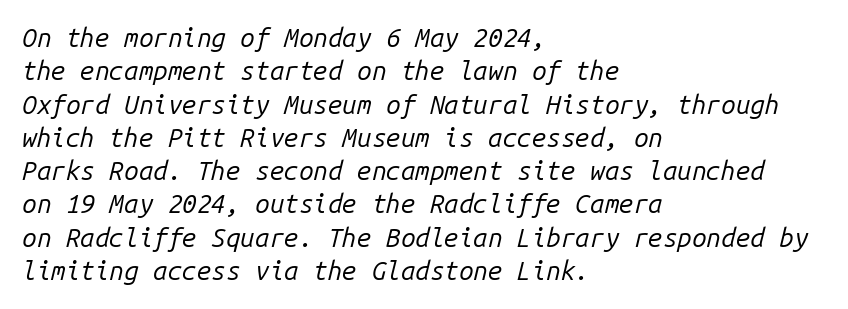
{"italic": "yes", "lean": "right", "slant_degrees": 14, "bold": "no", "underline": "no", "align": "left", "line_spacing": "normal", "line_spacing_ratio": 1.28, "letter_spacing": "normal", "letter_spacing_em": 0.0, "glyph_px": 26}
